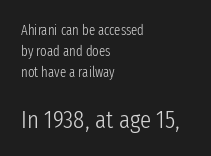
If you squint, the bottom block still reads clearly — it's the larger of the two. Leading matches the norm, producing a regular column. The strip under each line holds only bare page. The cut favours lightness, reaching ordinary text weight at its darkest.
